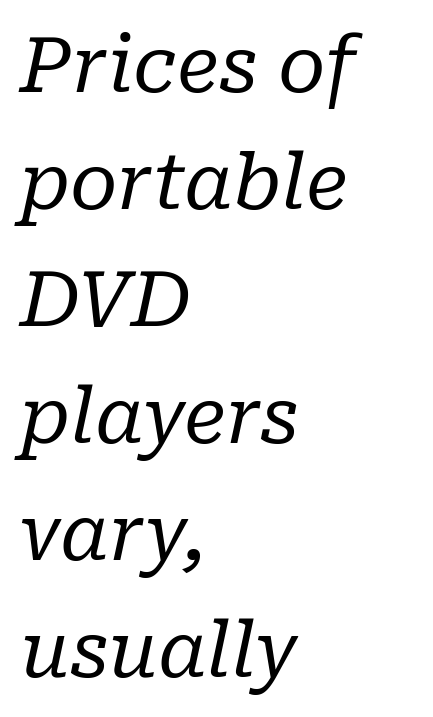
The image shows 77 px regular-weight serif type, italic (leaning right); set left-aligned, normal line spacing (1.52x), normal letter spacing, not underlined; low stroke contrast and a medium x-height.
